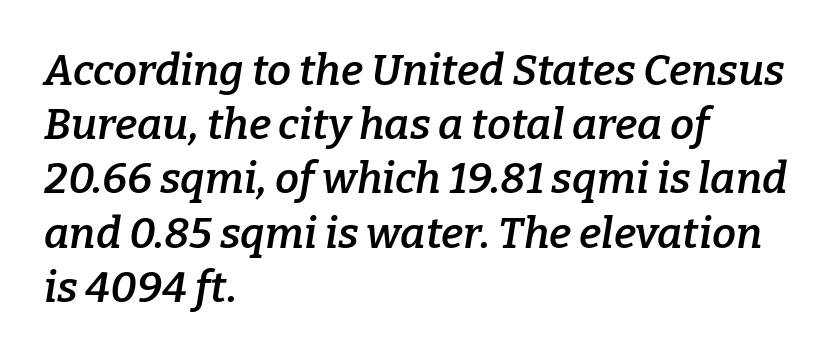
The image shows 43 px semibold serif type, italic (leaning right); set left-aligned, normal line spacing (1.26x), normal letter spacing, not underlined; low stroke contrast and a medium x-height.
